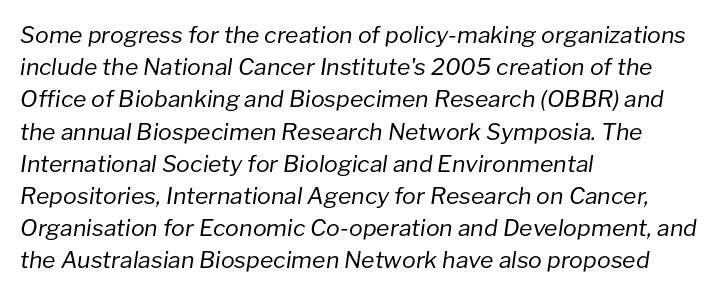
Q: Is the text bold? A: No.
Q: Is the text italic (slanted)? A: Yes, it leans right by about 8 degrees.
Q: Is the text underlined? A: No.
Q: How is the paragraph aligned? A: Left-aligned.
Q: Is the spacing between letters normal or unusually wide? A: Normal.
Q: Is the spacing between lines tight, normal or loose? A: Normal.
